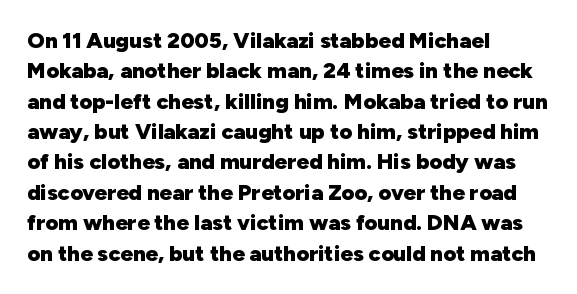
{"italic": "no", "bold": "yes", "underline": "no", "align": "left", "line_spacing": "normal", "line_spacing_ratio": 1.38, "letter_spacing": "normal", "letter_spacing_em": 0.0, "glyph_px": 22}
